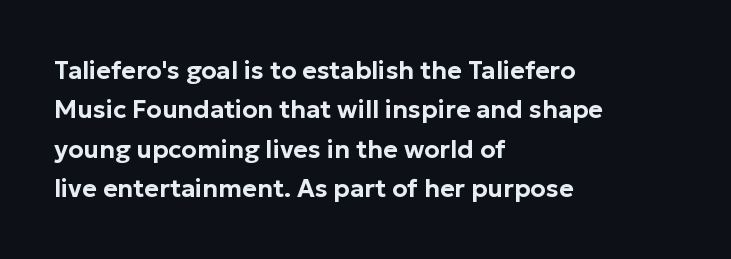
{"italic": "no", "underline": "no", "align": "left", "line_spacing": "normal", "line_spacing_ratio": 1.58, "letter_spacing": "normal", "letter_spacing_em": 0.0, "glyph_px": 25}
